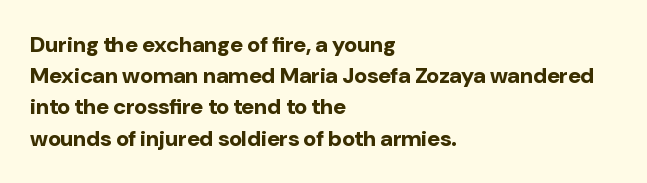
Q: Is the text bold? A: Yes.
Q: Is the text italic (slanted)? A: No, it is upright.
Q: Is the text underlined? A: No.
Q: How is the paragraph aligned? A: Left-aligned.
Q: Is the spacing between letters normal or unusually wide? A: Normal.
Q: Is the spacing between lines tight, normal or loose? A: Normal.
